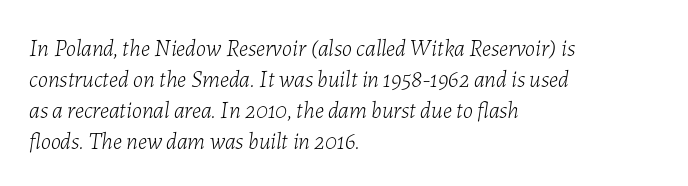
A clean baseline with only descenders dipping below it. Does extra space separate the letters? No, they use regular spacing. The characters are drawn with everyday or finer stroke widths. Tall strokes in this sample are angled rather than plumb. Line beginnings align vertically; line endings do not. Each new line begins a customary step beneath the previous one.
